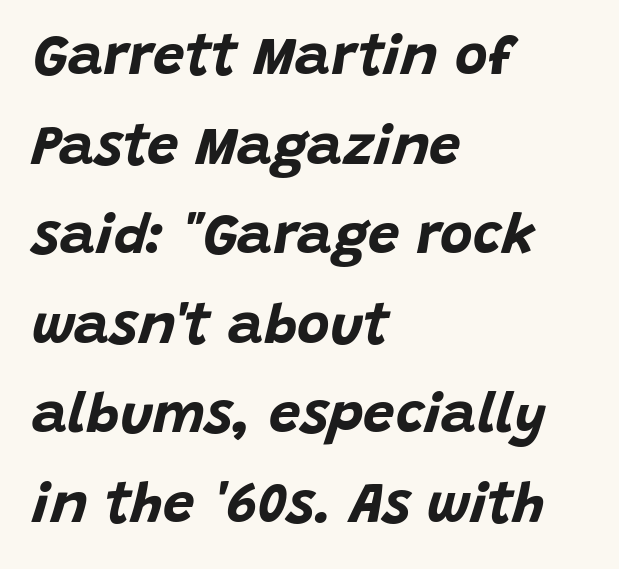
The image shows 56 px bold type, italic (leaning right); set left-aligned, normal line spacing (1.6x), normal letter spacing, not underlined; low stroke contrast and a large x-height.
